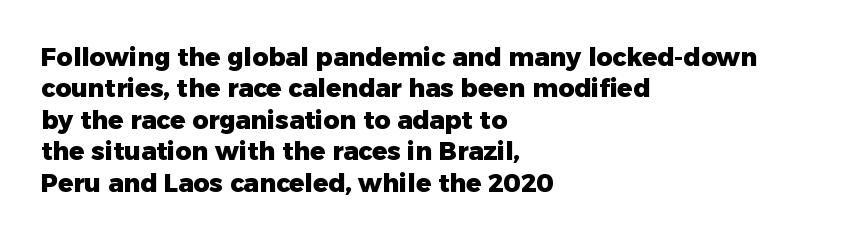
{"italic": "no", "bold": "yes", "underline": "no", "align": "left", "line_spacing": "normal", "line_spacing_ratio": 1.26, "letter_spacing": "normal", "letter_spacing_em": 0.0, "glyph_px": 25}
